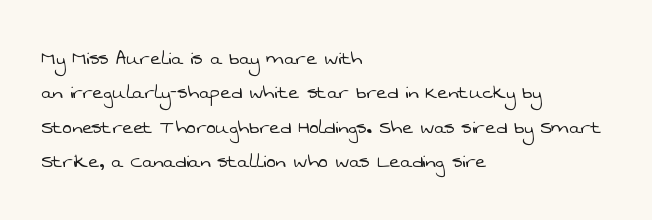
{"bold": "no", "underline": "no", "align": "left", "line_spacing": "normal", "line_spacing_ratio": 1.49, "letter_spacing": "normal", "letter_spacing_em": 0.0, "glyph_px": 23}
